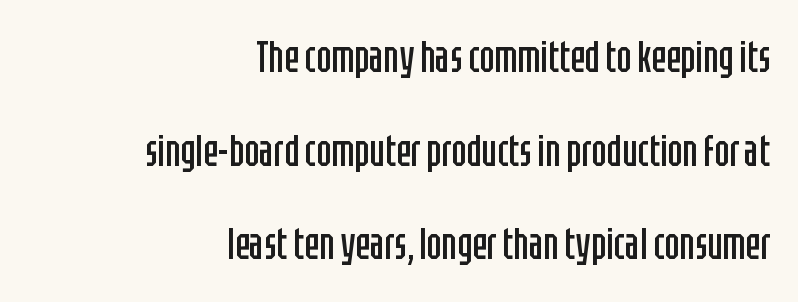
{"serif": "no", "italic": "no", "bold": "no", "weight": "regular", "width": "condensed", "stroke_contrast": "low", "x_height": "large", "monospaced": "no", "underline": "no", "align": "right", "line_spacing": "loose", "line_spacing_ratio": 2.13, "letter_spacing": "normal", "letter_spacing_em": 0.0, "glyph_px": 44}
